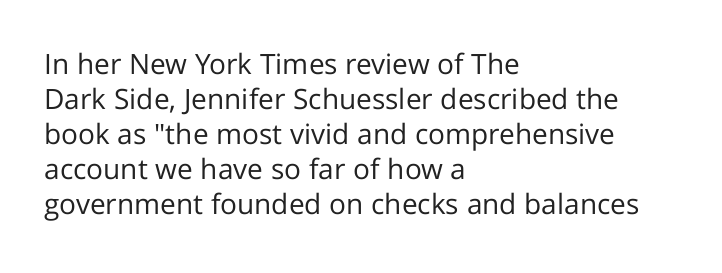
The image shows 28 px regular-weight sans-serif type, upright; set left-aligned, normal line spacing (1.25x), normal letter spacing, not underlined; low stroke contrast and a medium x-height.
